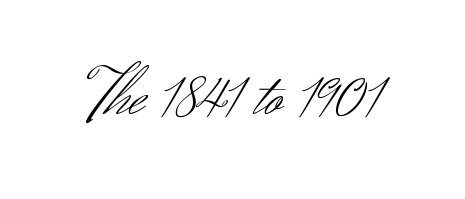
These lines are composed in type without serifs. Unbolded letterforms with no extra heft. The gap between lines stays unmarked. A typesetter would call this zero additional tracking. These lines are rendered in a variable-pitch font.
